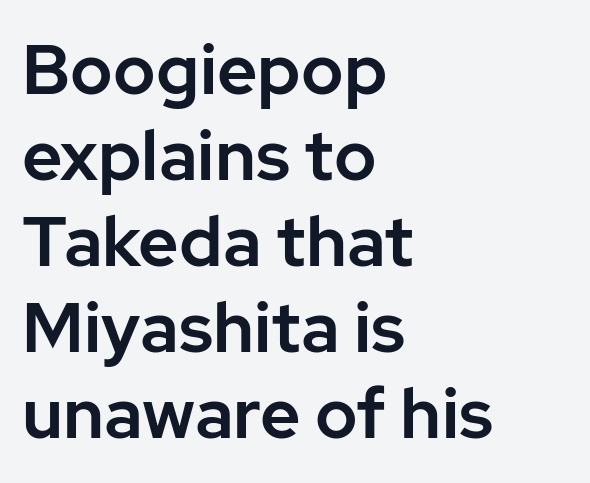
Q: Is the text italic (slanted)? A: No, it is upright.
Q: Is the typeface a serif or a sans-serif typeface? A: Sans-serif.
Q: Is the text underlined? A: No.
Q: How is the paragraph aligned? A: Left-aligned.
Q: Is the spacing between letters normal or unusually wide? A: Normal.
Q: Width (condensed, normal, or wide)? A: Normal.
Q: Stroke contrast? A: Low.
Q: x-height? A: Medium.
Q: Monospaced? A: No.
